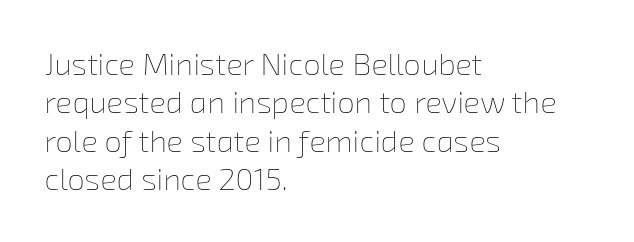
All the whitespace from short lines collects on the right. Check the space under the baseline: it is left empty. You could call the tracking neutral — neither tight nor loose. The face used here is proportionally spaced, like ordinary book or web type. Compared with a typical body face, this is equally light or lighter still.
